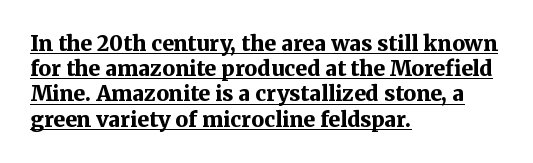
If you drew a line through each stem, it would be perfectly vertical. The paragraph shown leans on its left margin. Does the weight exceed regular? Yes, all the way to bold. Every word sits above its own underline.
